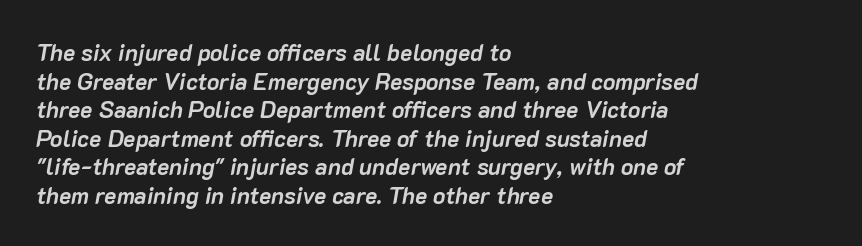
Q: Is the text bold? A: Yes.
Q: Is the text italic (slanted)? A: Yes, it leans right by about 10 degrees.
Q: Is the text underlined? A: No.
Q: How is the paragraph aligned? A: Left-aligned.
Q: Is the spacing between letters normal or unusually wide? A: Normal.
